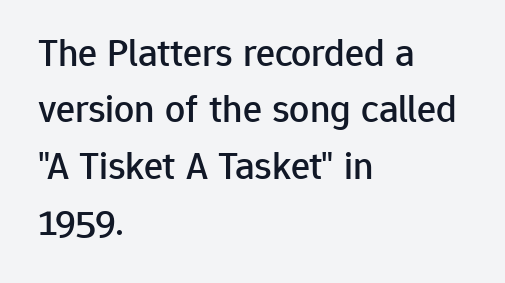
{"serif": "no", "italic": "no", "width": "normal", "stroke_contrast": "low", "x_height": "medium", "monospaced": "no", "underline": "no", "align": "left", "line_spacing": "normal", "line_spacing_ratio": 1.41, "letter_spacing": "normal", "letter_spacing_em": 0.0, "glyph_px": 40}
